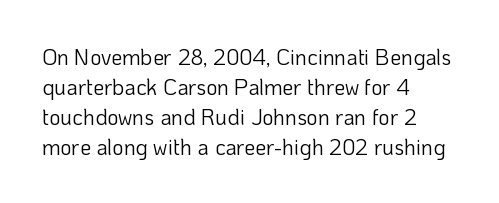
{"italic": "no", "bold": "no", "underline": "no", "align": "left", "line_spacing": "normal", "line_spacing_ratio": 1.36, "letter_spacing": "normal", "letter_spacing_em": 0.0, "glyph_px": 22}
